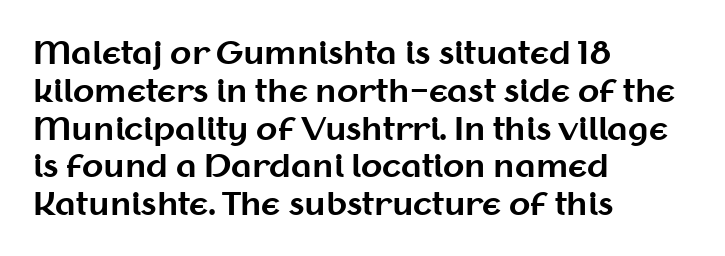
The image shows 31 px bold sans-serif type, upright; set left-aligned, line spacing 1.22x, normal letter spacing, not underlined; medium stroke contrast and a medium x-height.
